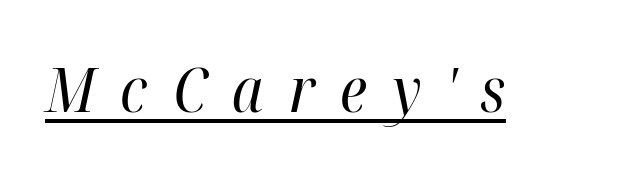
The image shows 62 px regular-weight, condensed type, italic (leaning right); set unusually wide letter spacing (+0.41 em), underlined; high stroke contrast and a medium x-height.
